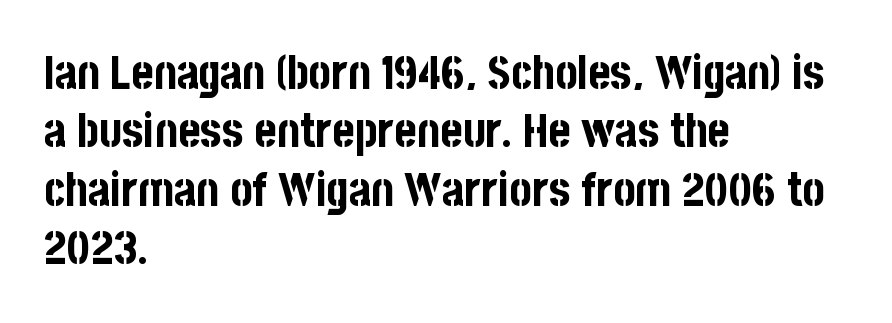
Q: Is the text bold? A: Yes.
Q: Is the text italic (slanted)? A: No, it is upright.
Q: Is the typeface a serif or a sans-serif typeface? A: Sans-serif.
Q: Is the text underlined? A: No.
Q: How is the paragraph aligned? A: Left-aligned.
Q: Is the spacing between letters normal or unusually wide? A: Normal.
Q: Width (condensed, normal, or wide)? A: Condensed.
Q: Stroke contrast? A: Low.
Q: x-height? A: Large.
Q: Monospaced? A: No.
